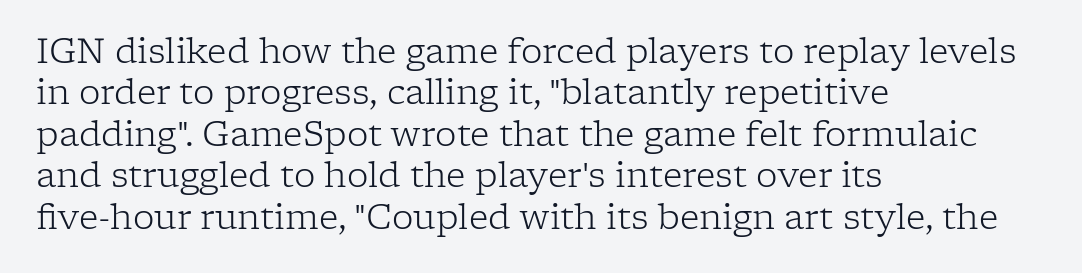
{"serif": "yes", "italic": "no", "bold": "no", "weight": "light", "width": "normal", "stroke_contrast": "low", "x_height": "medium", "monospaced": "no", "underline": "no", "align": "left", "line_spacing_ratio": 1.22, "letter_spacing": "normal", "letter_spacing_em": 0.0, "glyph_px": 34}
